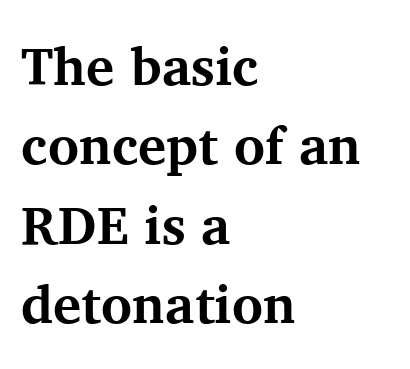
The image shows 53 px bold serif type, upright; set left-aligned, normal line spacing (1.5x), normal letter spacing, not underlined; medium stroke contrast and a medium x-height.
